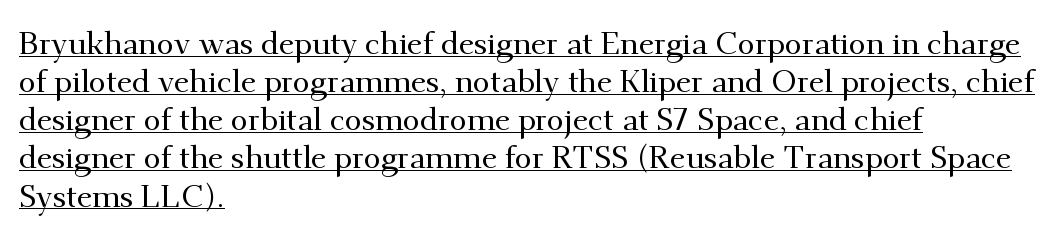
Compared with a centered layout, this one pins lines to the left instead. Every word sits above its own underline. Do the letters lean? They stand straight. This sample uses plain, unmodified letter spacing.
